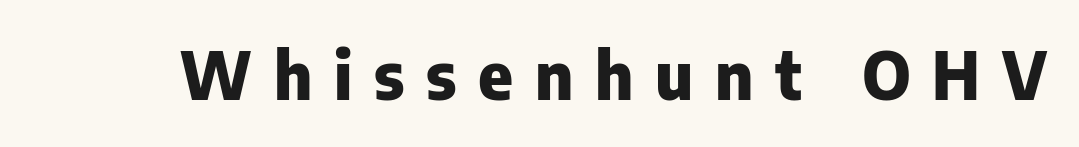
The image shows 66 px heavy sans-serif type, upright; set unusually wide letter spacing (+0.33 em), not underlined; low stroke contrast and a medium x-height.
